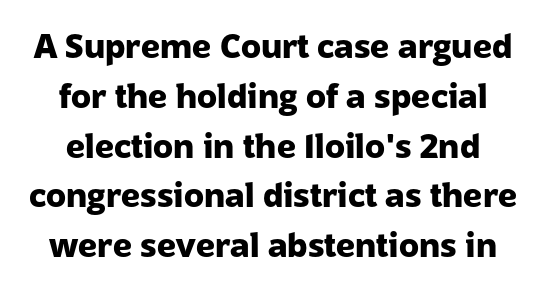
The image shows 33 px heavy sans-serif type, upright; set normal line spacing (1.51x), normal letter spacing, not underlined; low stroke contrast and a medium x-height.
